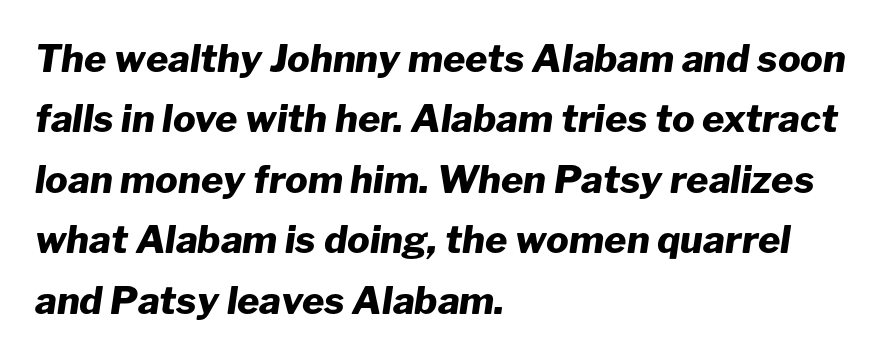
The image shows 38 px heavy type, italic (leaning right); set left-aligned, normal line spacing (1.59x), normal letter spacing, not underlined; low stroke contrast and a medium x-height.
